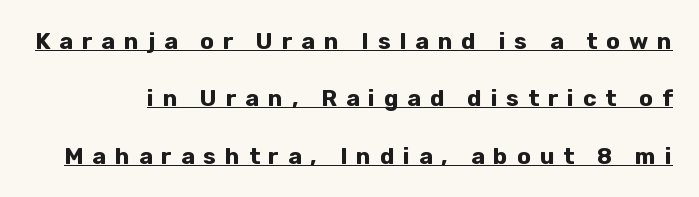
Q: Is the text bold? A: Yes.
Q: Is the text italic (slanted)? A: No, it is upright.
Q: Is the text underlined? A: Yes.
Q: Is the spacing between letters normal or unusually wide? A: Unusually wide.
Q: Is the spacing between lines tight, normal or loose? A: Loose.
